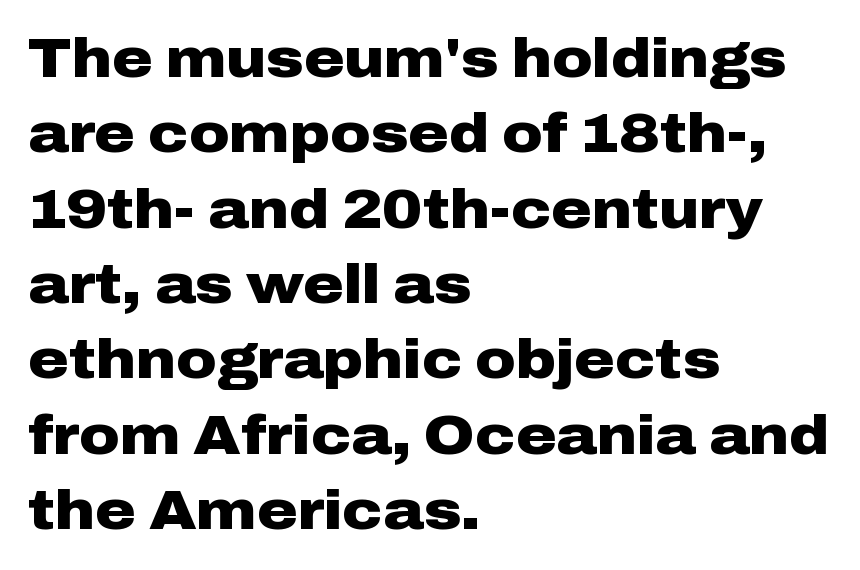
The image shows 55 px heavy, wide sans-serif type, upright; set left-aligned, normal line spacing (1.37x), normal letter spacing, not underlined; low stroke contrast and a medium x-height.
